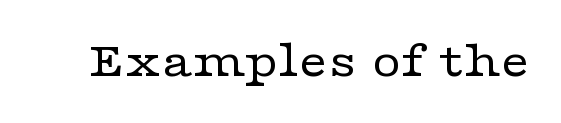
{"serif": "yes", "italic": "no", "bold": "no", "weight": "regular", "width": "wide", "stroke_contrast": "low", "x_height": "medium", "monospaced": "no", "underline": "no", "letter_spacing": "normal", "letter_spacing_em": 0.0, "glyph_px": 51}
